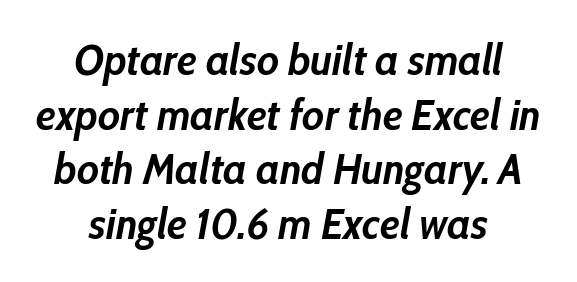
Slant detected: the letters are inclined. Words appear dense and cohesive because spacing is normal. This sample has the flowing, uneven cadence of proportional lettering. These lines stack symmetrically, like a column narrowing and widening about its center. A dark, heavy texture on the line: the type is bold.
